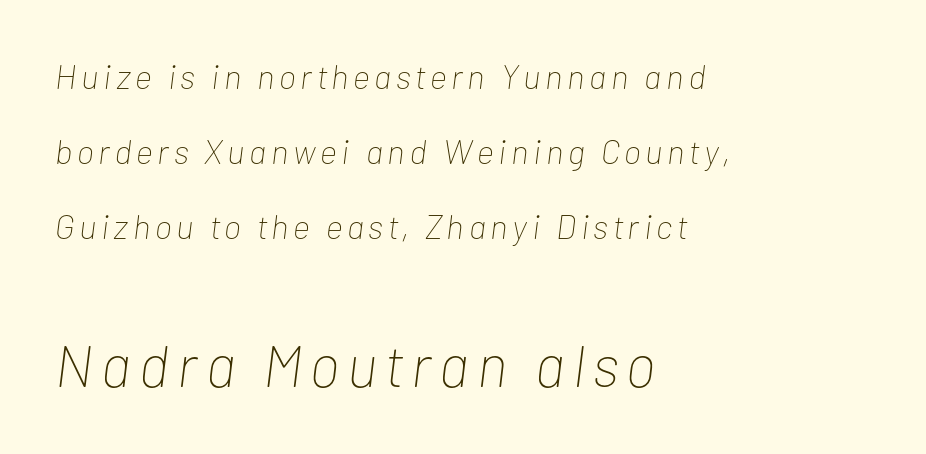
{"italic": "yes", "lean": "right", "slant_degrees": 7, "bold": "no", "weight": "thin", "width": "condensed", "stroke_contrast": "low", "x_height": "medium", "monospaced": "no", "underline": "no", "align": "left", "line_spacing": "loose", "line_spacing_ratio": 2.21, "larger_block": "second", "size_ratio": 1.74, "glyph_px": 59}
